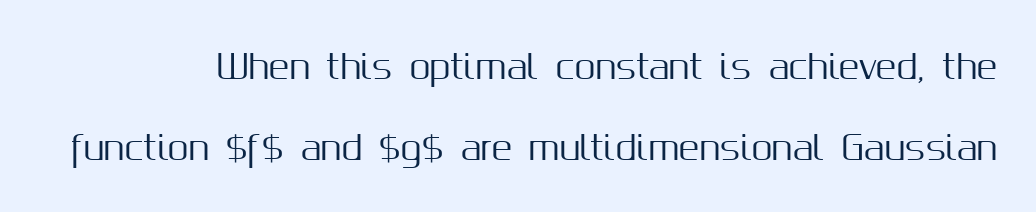
How would I describe the line gaps? Wide and relaxed. Proportional: the letters do not fall into vertical columns. The axis of the letterforms is exactly vertical. Words appear dense and cohesive because spacing is normal. The typeface chosen for these lines omits serifs.
